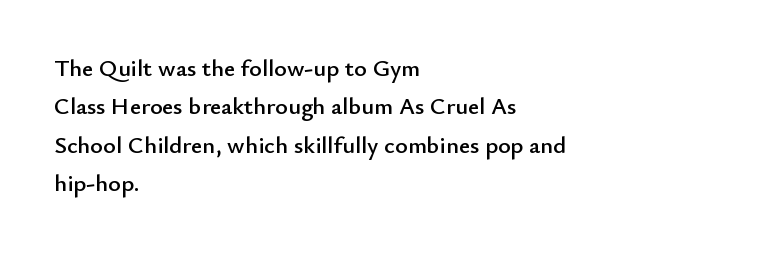
{"italic": "no", "underline": "no", "align": "left", "line_spacing": "normal", "line_spacing_ratio": 1.6, "letter_spacing": "normal", "letter_spacing_em": 0.0, "glyph_px": 24}
